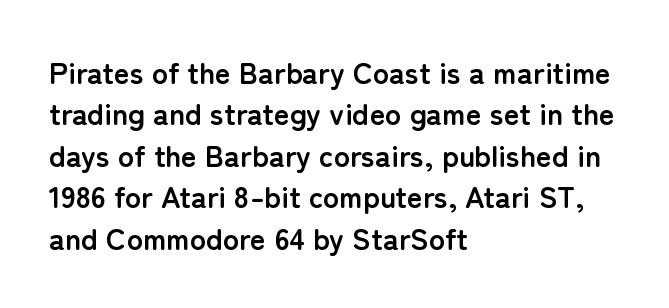
Q: Is the text bold? A: Yes.
Q: Is the text italic (slanted)? A: No, it is upright.
Q: Is the typeface a serif or a sans-serif typeface? A: Sans-serif.
Q: Is the text underlined? A: No.
Q: How is the paragraph aligned? A: Left-aligned.
Q: Is the spacing between letters normal or unusually wide? A: Normal.
Q: Is the spacing between lines tight, normal or loose? A: Normal.
Q: Width (condensed, normal, or wide)? A: Normal.
Q: Stroke contrast? A: Low.
Q: x-height? A: Medium.
Q: Monospaced? A: No.
